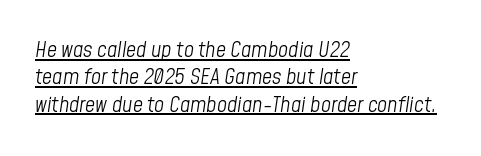
The image shows 22 px text type, italic (leaning right); set left-aligned, line spacing 1.24x, normal letter spacing, underlined.
